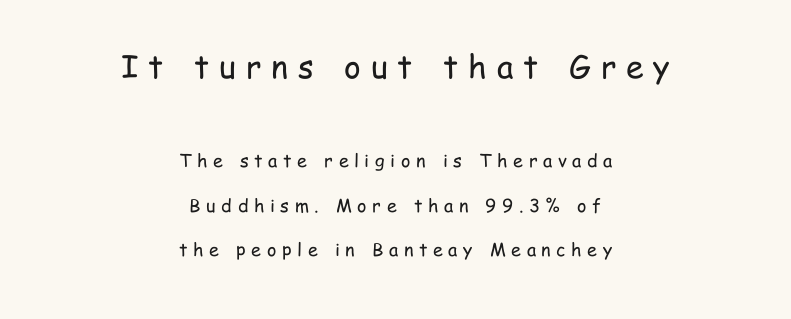
The image shows 32 px regular-weight, condensed sans-serif type, upright; set centered, loose line spacing (2.46x), unusually wide letter spacing (+0.31 em), not underlined; the first (top) block is 1.78x larger; low stroke contrast and a medium x-height.
